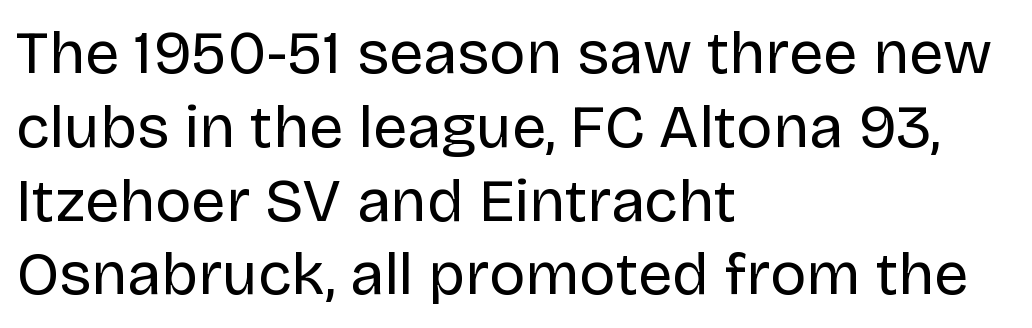
Q: Is the text bold? A: No.
Q: Is the text italic (slanted)? A: No, it is upright.
Q: Is the typeface a serif or a sans-serif typeface? A: Sans-serif.
Q: Is the text underlined? A: No.
Q: How is the paragraph aligned? A: Left-aligned.
Q: Is the spacing between letters normal or unusually wide? A: Normal.
Q: Width (condensed, normal, or wide)? A: Normal.
Q: Stroke contrast? A: Low.
Q: x-height? A: Large.
Q: Monospaced? A: No.
